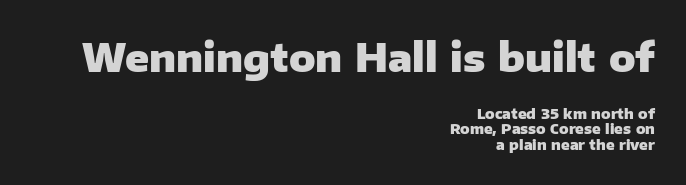
The image shows 39 px heavy sans-serif type, upright; set right-aligned, tight line spacing (1.08x), normal letter spacing, not underlined; the first (top) block is 2.79x larger; low stroke contrast and a medium x-height.
